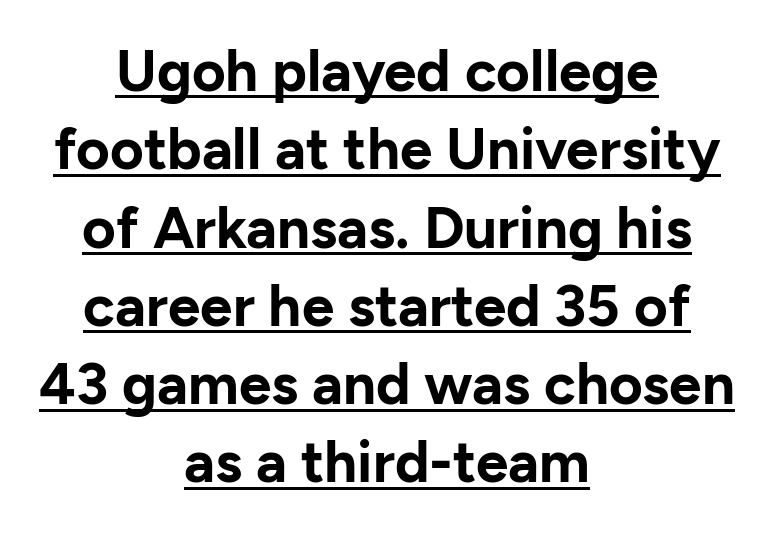
The image shows 58 px bold sans-serif type, upright; set centered, normal line spacing (1.35x), normal letter spacing, underlined; low stroke contrast and a medium x-height.
